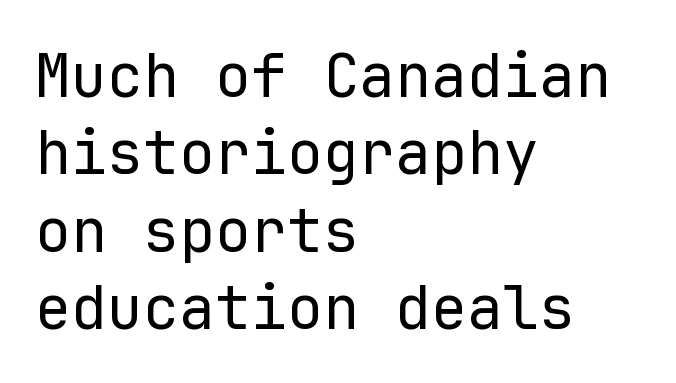
{"serif": "no", "italic": "no", "bold": "no", "weight": "regular", "width": "normal", "stroke_contrast": "low", "x_height": "medium", "monospaced": "yes", "underline": "no", "align": "left", "line_spacing": "normal", "line_spacing_ratio": 1.29, "letter_spacing": "normal", "letter_spacing_em": 0.0, "glyph_px": 60}
